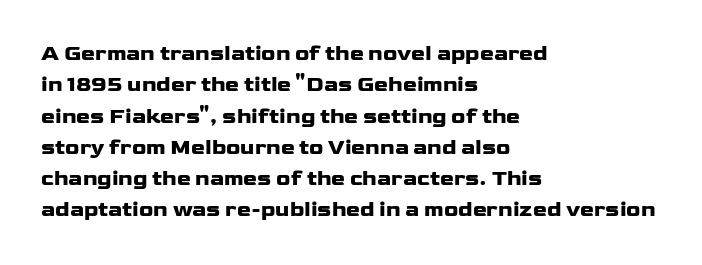
The passage shown is emphatically bold. The specimen reads as upright at a glance. Alignment: flush left. What stands out about the letter spacing? Nothing — it is the standard amount. The block of text has a typical density, with ordinary space between rows. The words here are not underlined.
